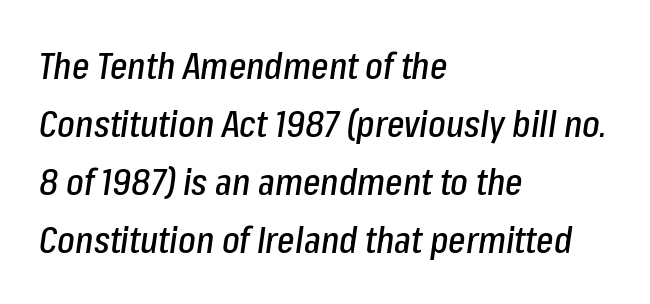
{"italic": "yes", "lean": "right", "slant_degrees": 8, "width": "condensed", "stroke_contrast": "low", "x_height": "medium", "monospaced": "no", "underline": "no", "align": "left", "line_spacing": "normal", "line_spacing_ratio": 1.57, "letter_spacing": "normal", "letter_spacing_em": 0.0, "glyph_px": 37}
